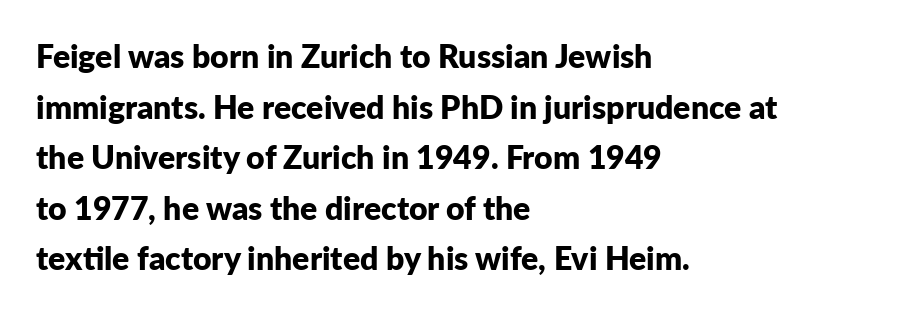
Notice how thick the strokes are: this is what a full bold looks like. The typeface chosen for these lines omits serifs. This sample has the flowing, uneven cadence of proportional lettering. The lines in this sample share a left origin and differ only in where they stop. These lines keep a tight, regular rhythm from letter to letter.
